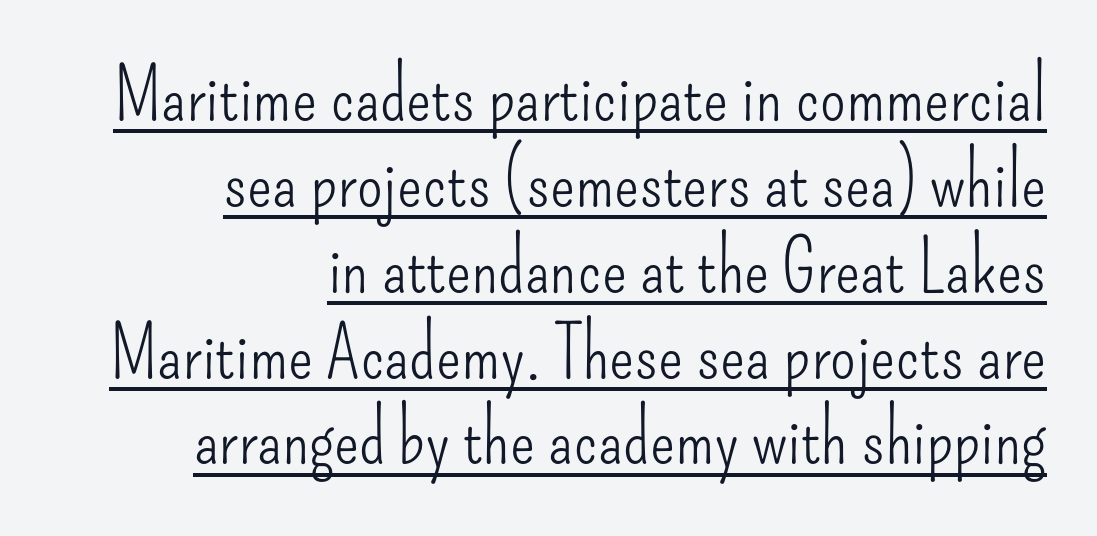
{"serif": "no", "italic": "no", "bold": "no", "weight": "light", "width": "condensed", "stroke_contrast": "low", "x_height": "small", "monospaced": "no", "underline": "yes", "align": "right", "line_spacing_ratio": 1.16, "letter_spacing": "normal", "letter_spacing_em": 0.0, "glyph_px": 74}
